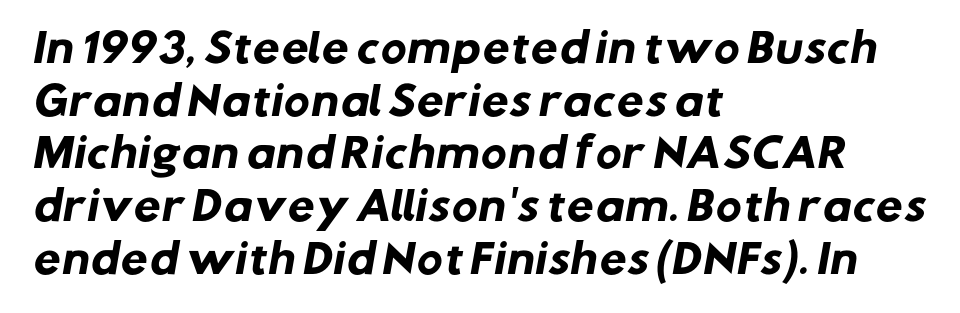
Q: Is the text bold? A: Yes.
Q: Is the typeface a serif or a sans-serif typeface? A: Sans-serif.
Q: Is the text underlined? A: No.
Q: How is the paragraph aligned? A: Left-aligned.
Q: Is the spacing between letters normal or unusually wide? A: Normal.
Q: Is the spacing between lines tight, normal or loose? A: Normal.
Q: Width (condensed, normal, or wide)? A: Normal.
Q: Stroke contrast? A: Low.
Q: x-height? A: Medium.
Q: Monospaced? A: No.
